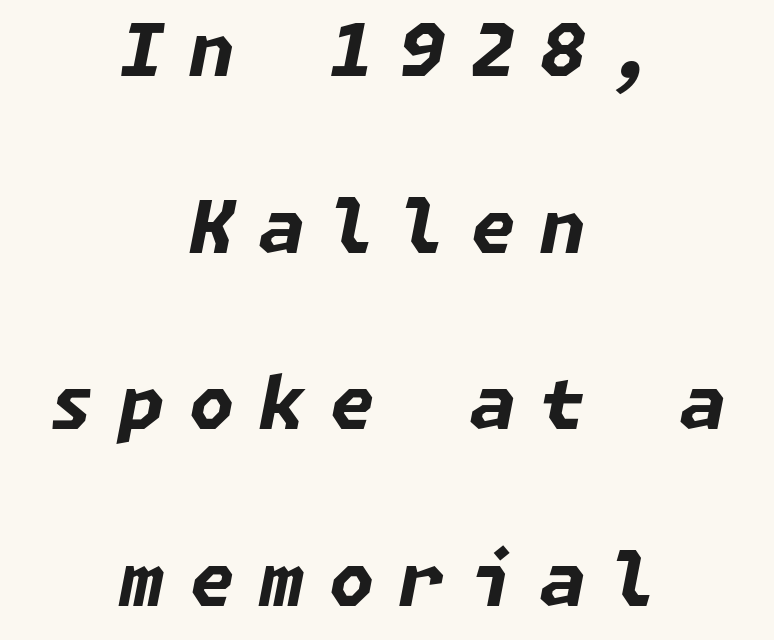
The image shows 73 px bold type, italic (leaning right); set centered, loose line spacing (2.42x), unusually wide letter spacing (+0.34 em), not underlined; low stroke contrast and a medium x-height.
